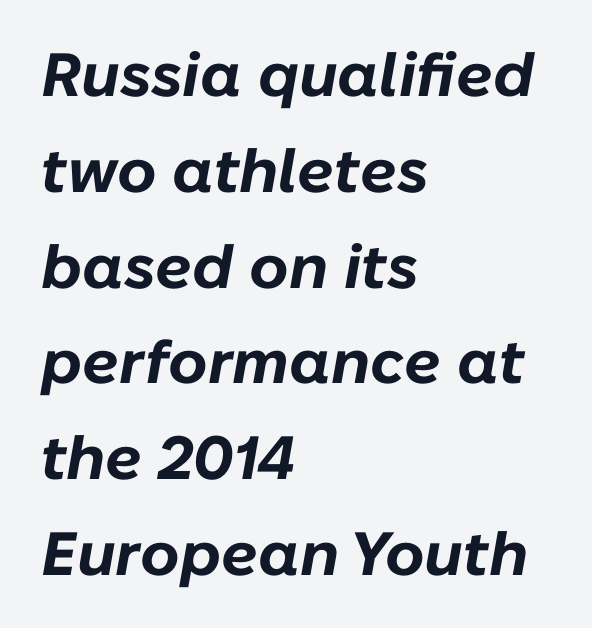
Q: Is the text bold? A: Yes.
Q: Is the text italic (slanted)? A: Yes, it leans right by about 10 degrees.
Q: Is the text underlined? A: No.
Q: How is the paragraph aligned? A: Left-aligned.
Q: Is the spacing between letters normal or unusually wide? A: Normal.
Q: Is the spacing between lines tight, normal or loose? A: Normal.
Q: Width (condensed, normal, or wide)? A: Normal.
Q: Stroke contrast? A: Low.
Q: x-height? A: Medium.
Q: Monospaced? A: No.
